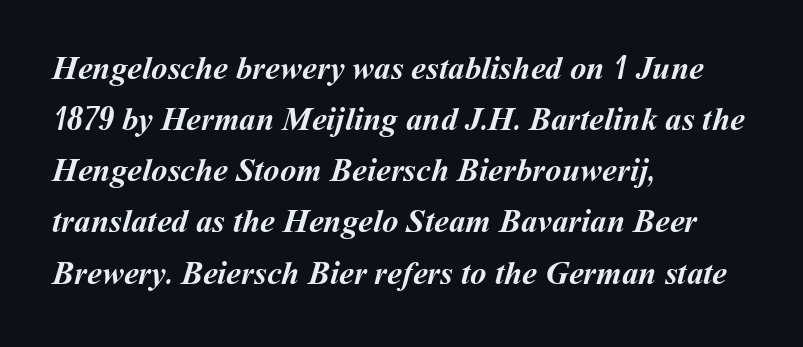
The image shows 33 px semibold type; set left-aligned, normal line spacing (1.55x), normal letter spacing, not underlined; medium stroke contrast and a medium x-height.
